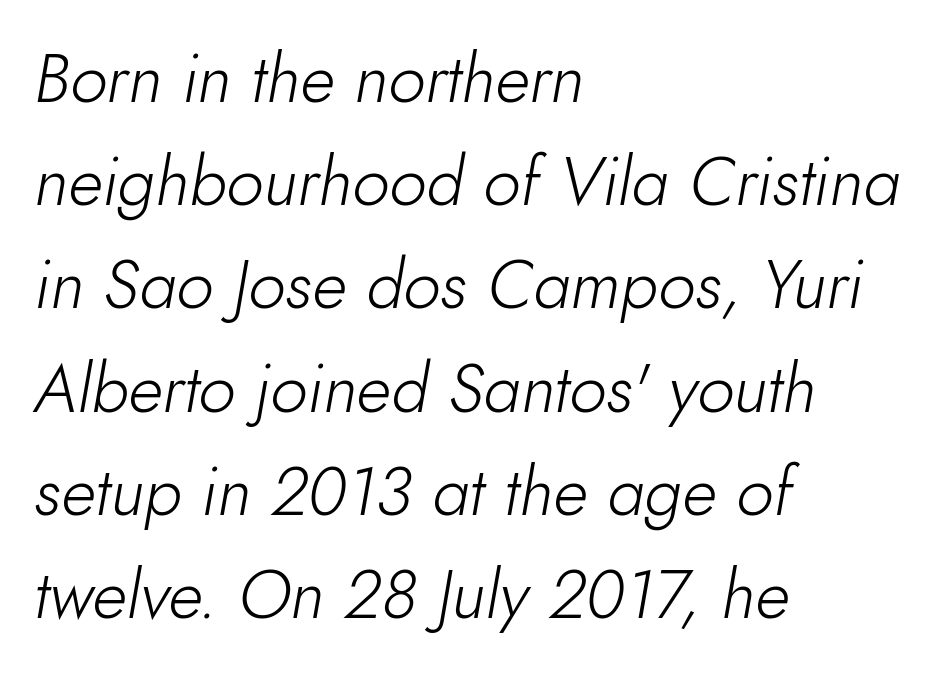
The image shows 67 px light type, italic (leaning right); set left-aligned, normal line spacing (1.54x), normal letter spacing, not underlined; low stroke contrast and a small x-height.
